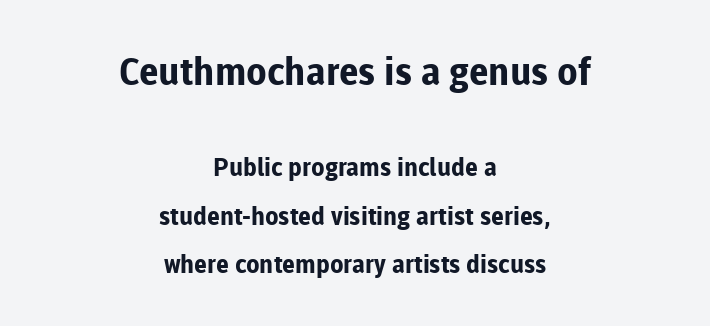
Q: Is the text bold? A: Yes.
Q: Is the text italic (slanted)? A: No, it is upright.
Q: Is the typeface a serif or a sans-serif typeface? A: Sans-serif.
Q: Is the text underlined? A: No.
Q: How is the paragraph aligned? A: Centered.
Q: Is the spacing between letters normal or unusually wide? A: Normal.
Q: Is the spacing between lines tight, normal or loose? A: Loose.
Q: Which block of text is set in a larger size, the first (top) or the second (bottom)? A: The first (top) one.
Q: Width (condensed, normal, or wide)? A: Normal.
Q: Stroke contrast? A: Low.
Q: x-height? A: Medium.
Q: Monospaced? A: No.
